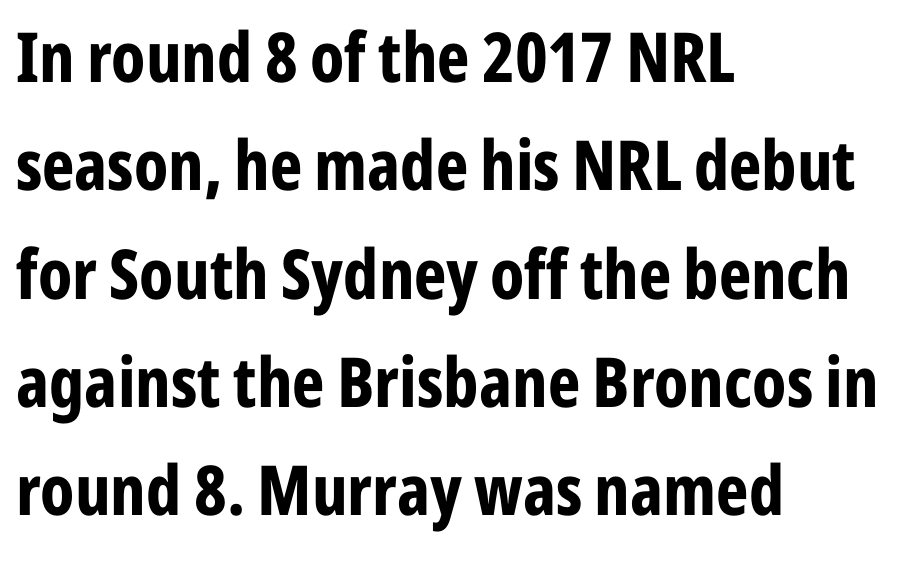
The foot of each line stays bare and open. Characters remain perfectly vertical along every line. Strong, thick strokes mark this as bold type. One-word summary of the alignment: left. Compared with typical paragraphs, the rows here are spaced about the same.
